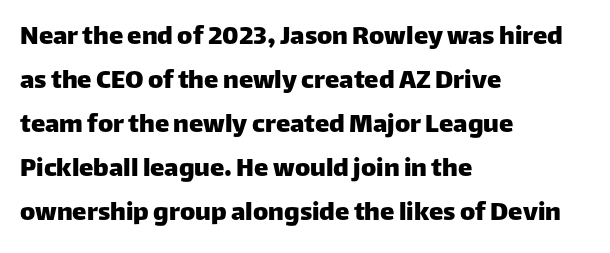
All the whitespace from short lines collects on the right. This sample has the flowing, uneven cadence of proportional lettering. The letters stand straight up with perfectly vertical stems. Whoever set this chose a conventional vertical rhythm. What stands out about the letter spacing? Nothing — it is the standard amount. No feet cap the strokes, marking this as sans-serif type.
